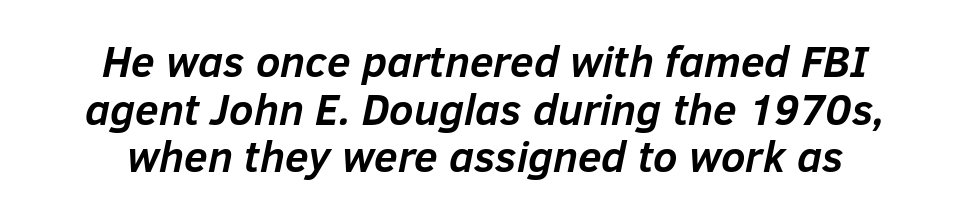
{"italic": "yes", "lean": "right", "slant_degrees": 12, "bold": "yes", "weight": "semibold", "width": "normal", "stroke_contrast": "low", "x_height": "medium", "monospaced": "no", "underline": "no", "align": "center", "line_spacing": "tight", "line_spacing_ratio": 1.11, "letter_spacing": "normal", "letter_spacing_em": 0.0, "glyph_px": 43}
